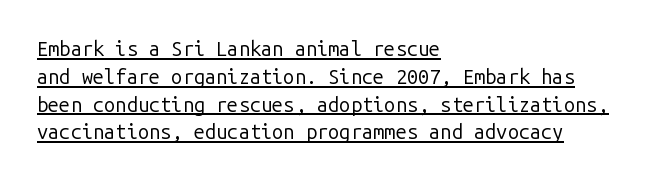
{"italic": "no", "bold": "no", "underline": "yes", "align": "left", "line_spacing": "normal", "line_spacing_ratio": 1.39, "letter_spacing": "normal", "letter_spacing_em": 0.0, "glyph_px": 20}
